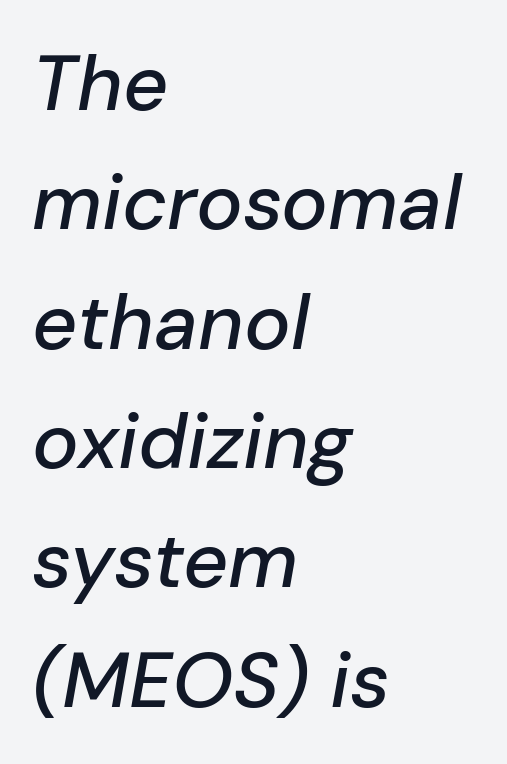
Q: Is the text italic (slanted)? A: Yes, it leans right by about 10 degrees.
Q: Is the text underlined? A: No.
Q: How is the paragraph aligned? A: Left-aligned.
Q: Is the spacing between letters normal or unusually wide? A: Normal.
Q: Is the spacing between lines tight, normal or loose? A: Normal.
Q: Width (condensed, normal, or wide)? A: Normal.
Q: Stroke contrast? A: Low.
Q: x-height? A: Medium.
Q: Monospaced? A: No.
